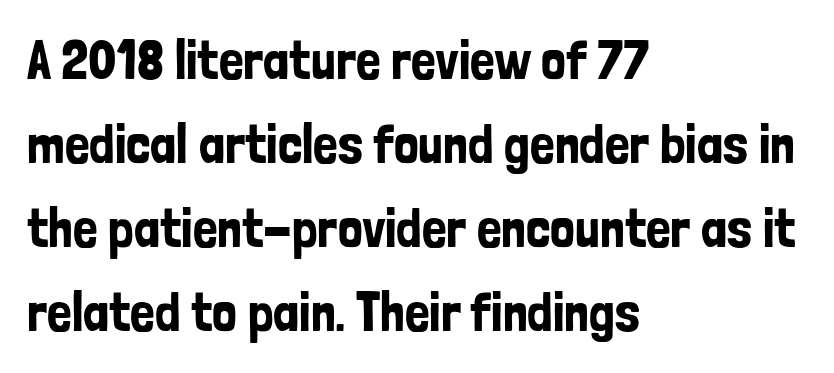
Q: Is the text italic (slanted)? A: No, it is upright.
Q: Is the typeface a serif or a sans-serif typeface? A: Sans-serif.
Q: Is the text underlined? A: No.
Q: How is the paragraph aligned? A: Left-aligned.
Q: Is the spacing between letters normal or unusually wide? A: Normal.
Q: Is the spacing between lines tight, normal or loose? A: Normal.
Q: Width (condensed, normal, or wide)? A: Condensed.
Q: Stroke contrast? A: Low.
Q: x-height? A: Medium.
Q: Monospaced? A: No.
